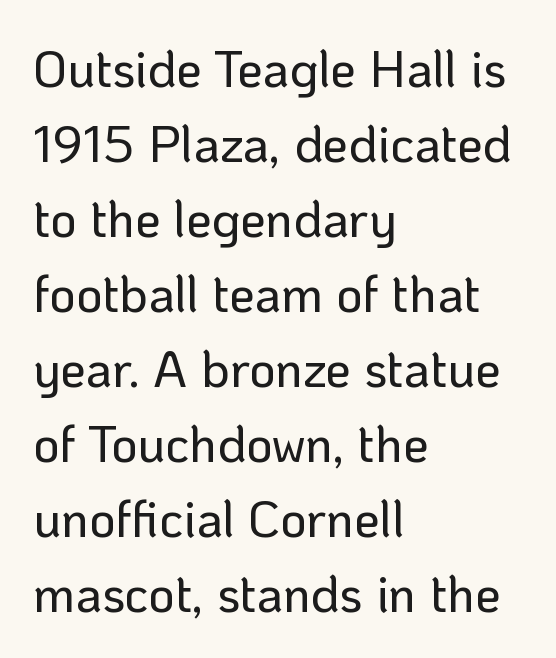
The image shows 51 px sans-serif type, upright; set left-aligned, normal line spacing (1.47x), normal letter spacing, not underlined; low stroke contrast and a medium x-height.
